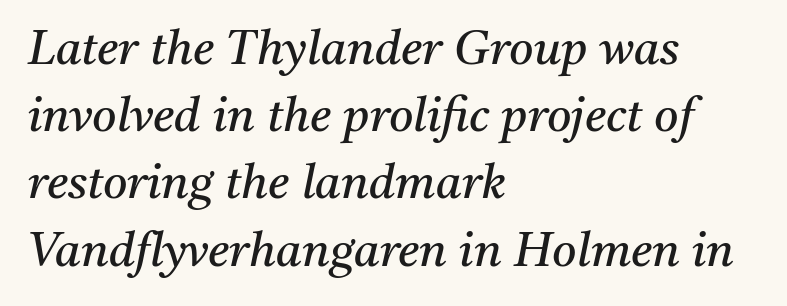
{"serif": "yes", "italic": "yes", "lean": "right", "slant_degrees": 11, "bold": "no", "weight": "regular", "width": "normal", "stroke_contrast": "medium", "x_height": "medium", "monospaced": "no", "underline": "no", "align": "left", "line_spacing": "normal", "line_spacing_ratio": 1.43, "letter_spacing": "normal", "letter_spacing_em": 0.0, "glyph_px": 47}
